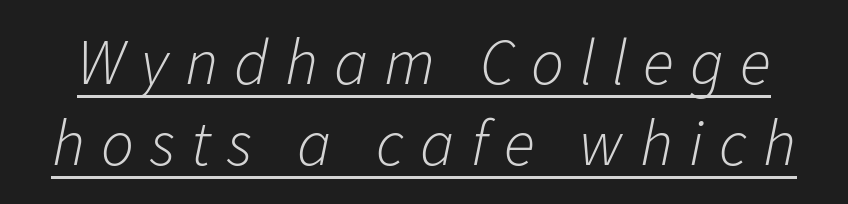
{"italic": "yes", "lean": "right", "slant_degrees": 11, "bold": "no", "weight": "light", "width": "normal", "stroke_contrast": "low", "x_height": "medium", "monospaced": "no", "underline": "yes", "line_spacing": "normal", "line_spacing_ratio": 1.25, "letter_spacing": "wide", "letter_spacing_em": 0.25, "glyph_px": 65}
